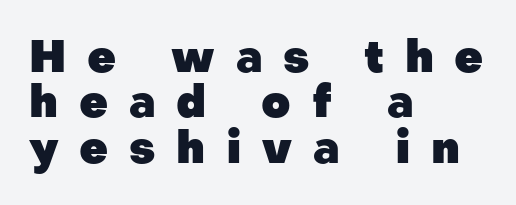
{"serif": "no", "italic": "no", "bold": "yes", "weight": "heavy", "width": "normal", "stroke_contrast": "low", "x_height": "medium", "monospaced": "no", "underline": "no", "align": "left", "line_spacing": "tight", "line_spacing_ratio": 1.01, "letter_spacing": "wide", "letter_spacing_em": 0.46, "glyph_px": 45}
